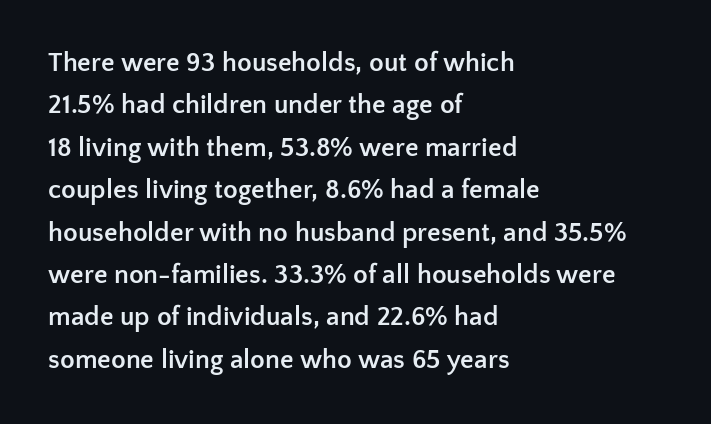
{"italic": "no", "bold": "yes", "underline": "no", "align": "left", "line_spacing": "normal", "line_spacing_ratio": 1.57, "letter_spacing": "normal", "letter_spacing_em": 0.0, "glyph_px": 27}
